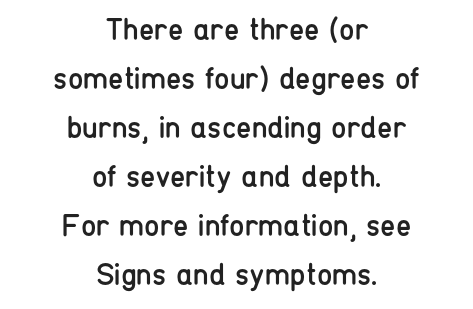
A typesetter would call this leading conventional body-copy spacing. Designer's note — italics off, roman on. This rendering employs a face without finishing strokes, i.e., a sans-serif. The baseline area is clear. Character widths vary here, with narrow letters taking less room than wide ones. The face looks like a standard text weight, possibly lighter.
